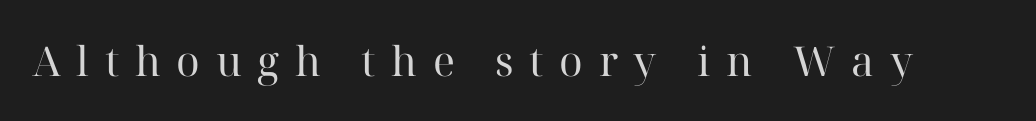
No letter is thick-stroked: the sample isn't bold. Unlike a clean sans, this face finishes its strokes with serifs. The area under the type is left untouched. Spacing verdict: proportional, widths tailored to each character.
